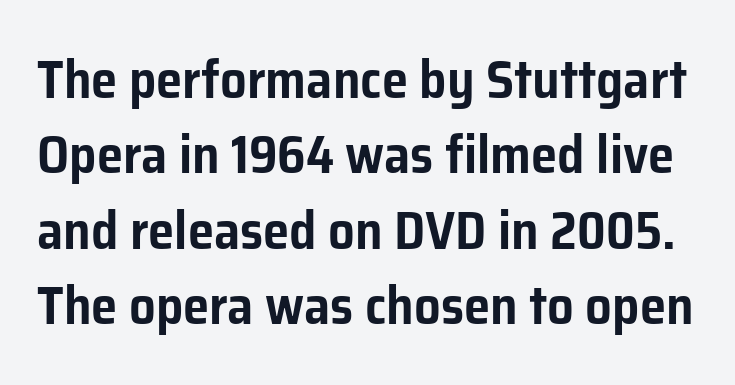
Q: Is the text italic (slanted)? A: No, it is upright.
Q: Is the typeface a serif or a sans-serif typeface? A: Sans-serif.
Q: Is the text underlined? A: No.
Q: Is the spacing between letters normal or unusually wide? A: Normal.
Q: Is the spacing between lines tight, normal or loose? A: Normal.
Q: Width (condensed, normal, or wide)? A: Normal.
Q: Stroke contrast? A: Low.
Q: x-height? A: Medium.
Q: Monospaced? A: No.
